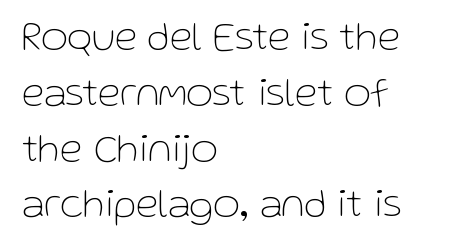
You could not count columns in this text — the font is proportionally spaced. The face used here is rendered with its standard letterfit. Reading down the block, your eye returns to a fixed left position each line. Weight: in the light-to-regular range.
